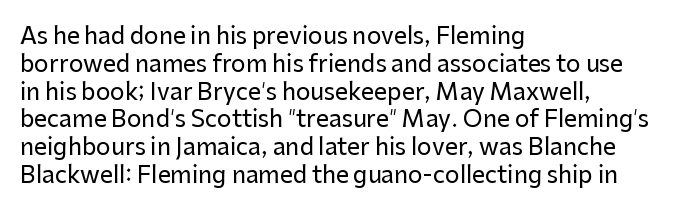
Q: Is the text italic (slanted)? A: No, it is upright.
Q: Is the text underlined? A: No.
Q: How is the paragraph aligned? A: Left-aligned.
Q: Is the spacing between letters normal or unusually wide? A: Normal.
